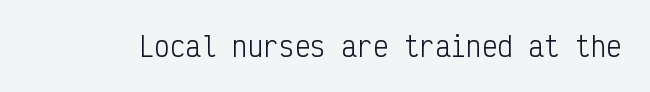
The image shows 26 px text type, upright; set normal letter spacing, not underlined.
